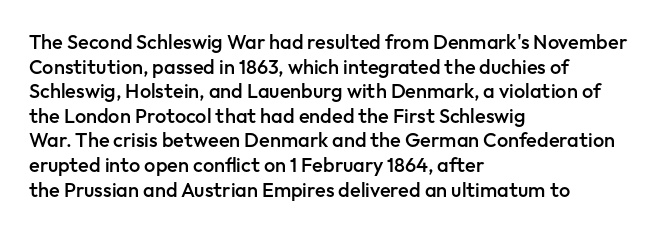
Characters follow at the spacing the type designer built in. The specimen reads as upright at a glance. The specimen omits any rule beneath the text block's lines. Short and long lines alike share a common starting point at left. Notice the strokes are somewhat thickened but not fully heavy: this is a semibold.
